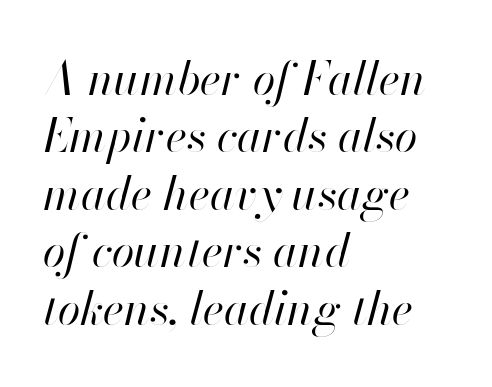
Q: Is the text bold? A: No.
Q: Is the text italic (slanted)? A: Yes, it leans right by about 13 degrees.
Q: Is the text underlined? A: No.
Q: How is the paragraph aligned? A: Left-aligned.
Q: Is the spacing between letters normal or unusually wide? A: Normal.
Q: Is the spacing between lines tight, normal or loose? A: Normal.
Q: Width (condensed, normal, or wide)? A: Normal.
Q: Stroke contrast? A: High.
Q: x-height? A: Small.
Q: Monospaced? A: No.
